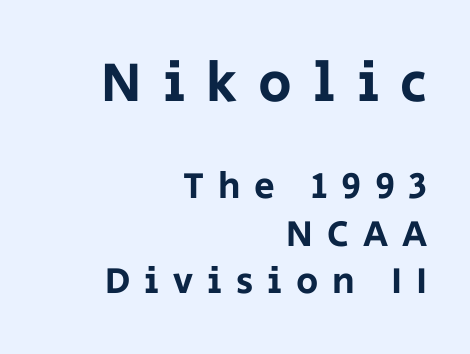
{"serif": "no", "italic": "no", "width": "normal", "stroke_contrast": "low", "x_height": "large", "monospaced": "no", "underline": "no", "align": "right", "line_spacing": "normal", "line_spacing_ratio": 1.29, "letter_spacing": "wide", "letter_spacing_em": 0.38, "larger_block": "first", "size_ratio": 1.51, "glyph_px": 56}
